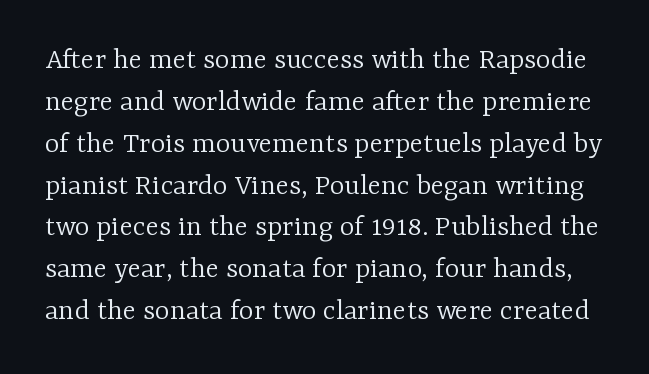
The image shows 31 px light serif type, upright; set normal line spacing (1.35x), normal letter spacing, not underlined; low stroke contrast and a medium x-height.
